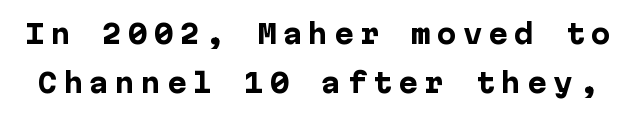
{"italic": "no", "bold": "yes", "underline": "no", "line_spacing_ratio": 1.88, "letter_spacing": "wide", "letter_spacing_em": 0.24, "glyph_px": 26}
